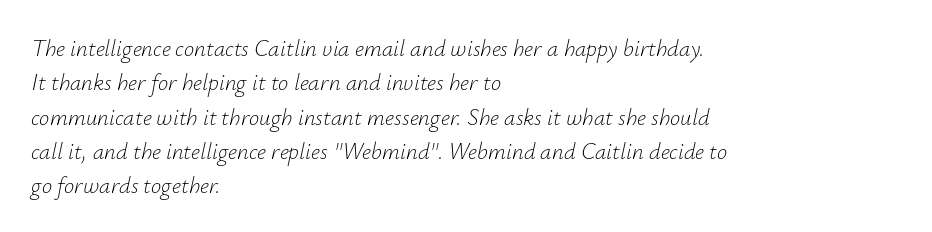
This sample keeps an unexceptional amount of space between lines. The passage shown is not bold in any degree. If you drew a ruler down the left edge, every line would touch it. Glance below the letters and you will spot only blank space.
